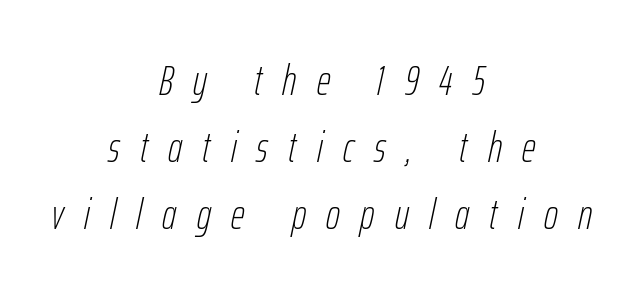
{"italic": "yes", "lean": "right", "slant_degrees": 12, "bold": "no", "weight": "thin", "width": "condensed", "stroke_contrast": "low", "x_height": "medium", "monospaced": "no", "underline": "no", "align": "center", "line_spacing": "normal", "line_spacing_ratio": 1.56, "letter_spacing": "wide", "letter_spacing_em": 0.47, "glyph_px": 43}
